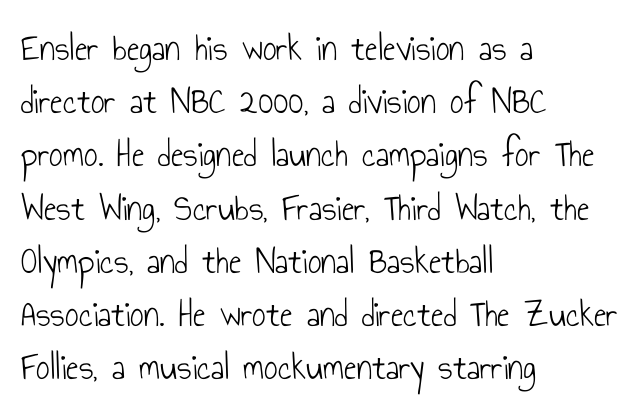
Q: Is the text bold? A: No.
Q: Is the text italic (slanted)? A: No, it is upright.
Q: Is the typeface a serif or a sans-serif typeface? A: Sans-serif.
Q: Is the text underlined? A: No.
Q: How is the paragraph aligned? A: Left-aligned.
Q: Is the spacing between letters normal or unusually wide? A: Normal.
Q: Is the spacing between lines tight, normal or loose? A: Normal.
Q: Width (condensed, normal, or wide)? A: Condensed.
Q: Stroke contrast? A: Low.
Q: x-height? A: Small.
Q: Monospaced? A: No.
